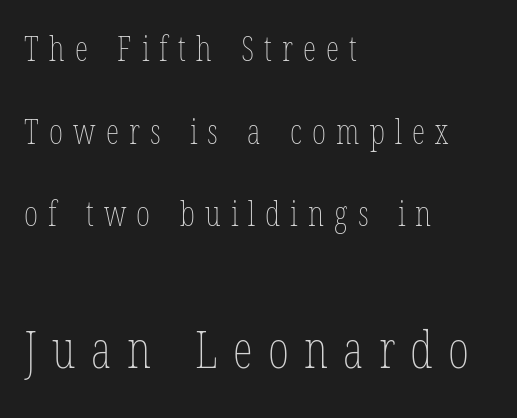
Q: Is the text bold? A: No.
Q: Is the text underlined? A: No.
Q: How is the paragraph aligned? A: Left-aligned.
Q: Is the spacing between letters normal or unusually wide? A: Unusually wide.
Q: Is the spacing between lines tight, normal or loose? A: Loose.
Q: Which block of text is set in a larger size, the first (top) or the second (bottom)? A: The second (bottom) one.
Q: Width (condensed, normal, or wide)? A: Condensed.
Q: Stroke contrast? A: Low.
Q: x-height? A: Medium.
Q: Monospaced? A: No.
